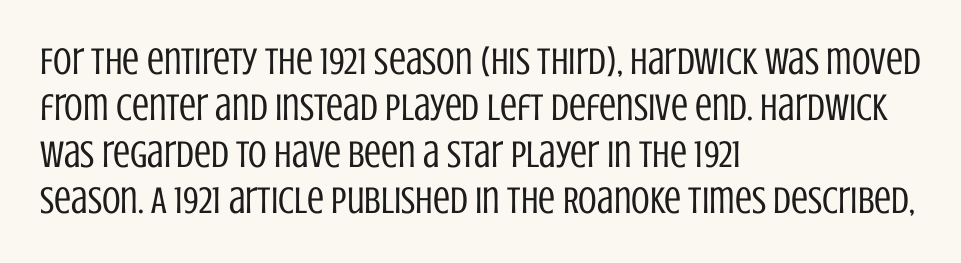
The type is set solid horizontally, with unmodified tracking. The cut favours lightness, reaching ordinary text weight at its darkest. Stroke terminals: plain, sans-serif. Quick note: underline off. Note the varied advance widths — an 'i' is clearly narrower than an 'm'.
